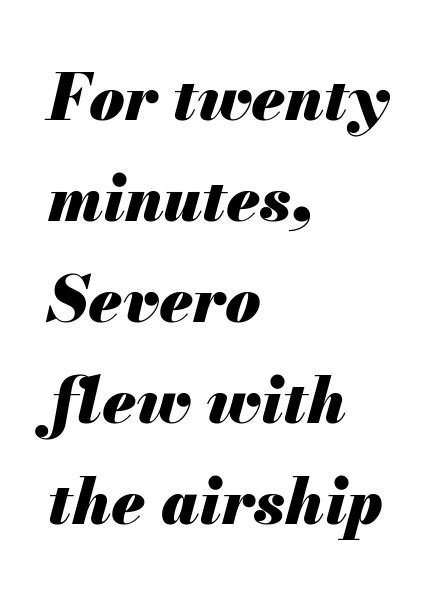
{"italic": "yes", "lean": "right", "slant_degrees": 13, "bold": "yes", "weight": "heavy", "width": "normal", "stroke_contrast": "medium", "x_height": "small", "monospaced": "no", "underline": "no", "align": "left", "line_spacing": "normal", "line_spacing_ratio": 1.58, "letter_spacing": "normal", "letter_spacing_em": 0.0, "glyph_px": 64}
